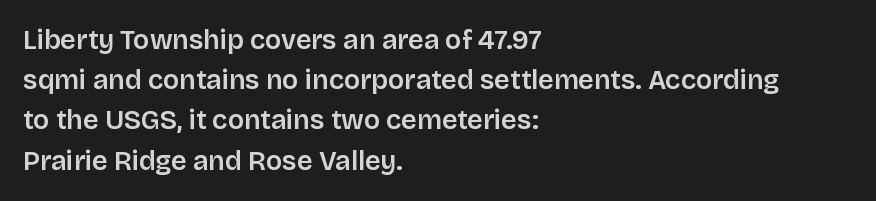
Q: Is the text italic (slanted)? A: No, it is upright.
Q: Is the text underlined? A: No.
Q: How is the paragraph aligned? A: Left-aligned.
Q: Is the spacing between letters normal or unusually wide? A: Normal.
Q: Is the spacing between lines tight, normal or loose? A: Normal.
